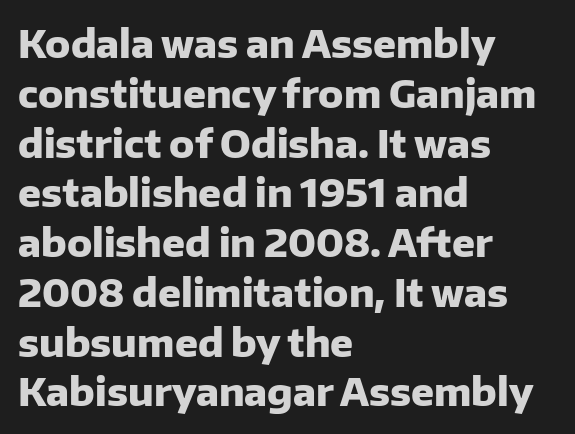
Q: Is the text bold? A: Yes.
Q: Is the text italic (slanted)? A: No, it is upright.
Q: Is the typeface a serif or a sans-serif typeface? A: Sans-serif.
Q: Is the text underlined? A: No.
Q: How is the paragraph aligned? A: Left-aligned.
Q: Is the spacing between letters normal or unusually wide? A: Normal.
Q: Is the spacing between lines tight, normal or loose? A: Normal.
Q: Width (condensed, normal, or wide)? A: Normal.
Q: Stroke contrast? A: Low.
Q: x-height? A: Medium.
Q: Monospaced? A: No.
